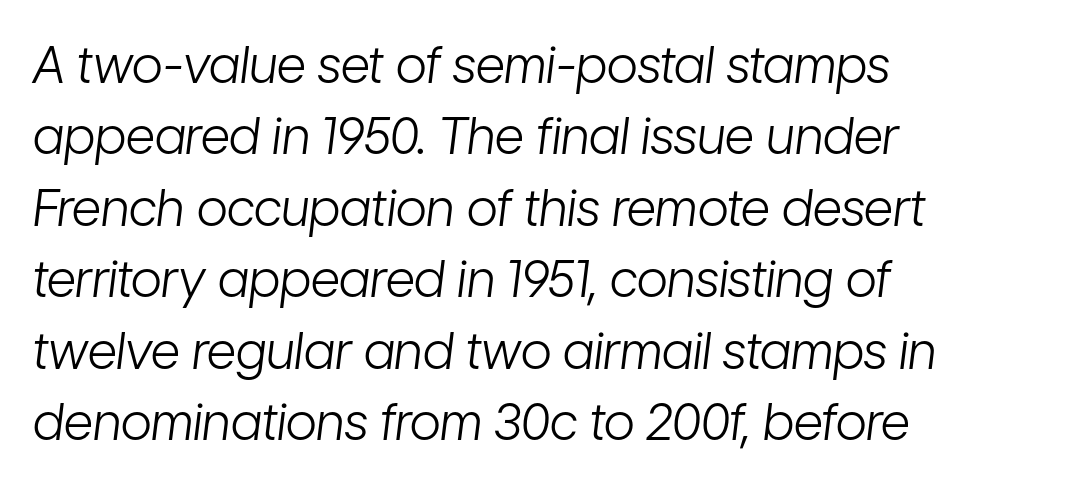
Between one letter and the next there's only the usual sliver of space. Beneath every word, the page is bare. This sample has the flowing, uneven cadence of proportional lettering. If you measured baseline to baseline, you'd find a middling distance. Slanted lettering throughout.
